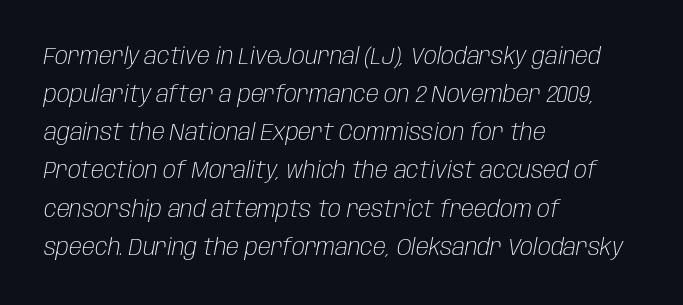
{"italic": "yes", "lean": "right", "slant_degrees": 10, "bold": "no", "underline": "no", "align": "left", "line_spacing": "normal", "line_spacing_ratio": 1.59, "letter_spacing": "normal", "letter_spacing_em": 0.0, "glyph_px": 24}
